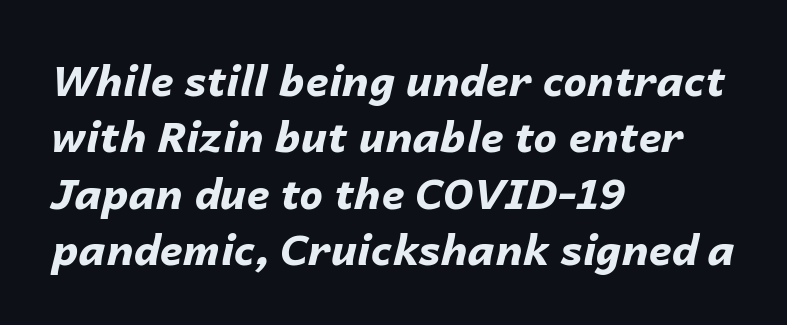
Q: Is the text bold? A: Yes.
Q: Is the text italic (slanted)? A: Yes, it leans right by about 14 degrees.
Q: Is the text underlined? A: No.
Q: How is the paragraph aligned? A: Left-aligned.
Q: Is the spacing between letters normal or unusually wide? A: Normal.
Q: Is the spacing between lines tight, normal or loose? A: Normal.
Q: Width (condensed, normal, or wide)? A: Normal.
Q: Stroke contrast? A: Low.
Q: x-height? A: Medium.
Q: Monospaced? A: No.
